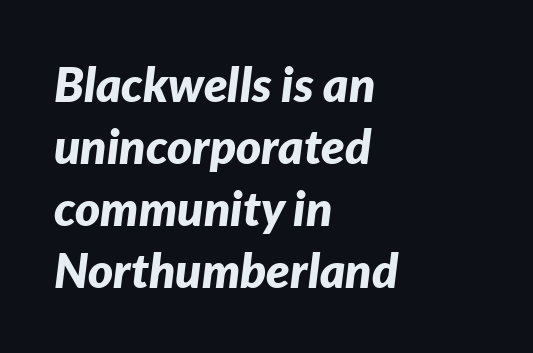
{"italic": "yes", "lean": "right", "slant_degrees": 7, "bold": "yes", "weight": "bold", "width": "normal", "stroke_contrast": "low", "x_height": "medium", "monospaced": "no", "underline": "no", "align": "left", "line_spacing": "normal", "line_spacing_ratio": 1.29, "letter_spacing": "normal", "letter_spacing_em": 0.0, "glyph_px": 48}
